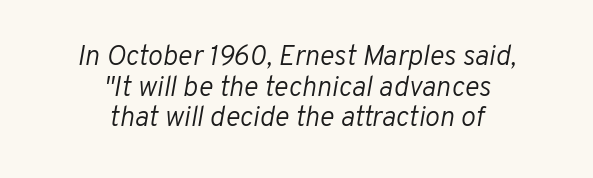
The image shows 28 px light type, italic (leaning right); set centered, tight line spacing (1.09x), normal letter spacing, not underlined; low stroke contrast and a medium x-height.
